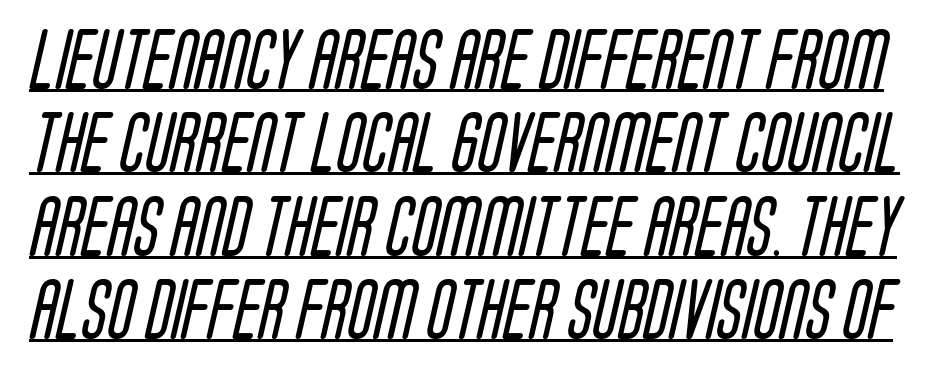
The image shows 60 px regular-weight, condensed sans-serif type; set normal line spacing (1.39x), normal letter spacing, underlined; low stroke contrast and a large x-height.
